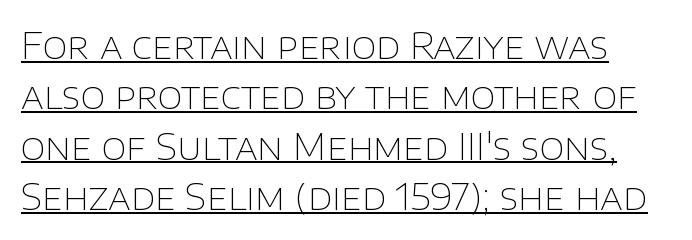
{"serif": "no", "italic": "no", "bold": "no", "weight": "thin", "width": "normal", "stroke_contrast": "low", "x_height": "large", "monospaced": "no", "underline": "yes", "line_spacing": "normal", "line_spacing_ratio": 1.4, "letter_spacing": "normal", "letter_spacing_em": 0.0, "glyph_px": 36}
